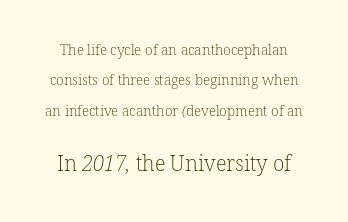
{"bold": "no", "underline": "no", "line_spacing": "loose", "line_spacing_ratio": 2.17, "letter_spacing": "normal", "letter_spacing_em": 0.0, "larger_block": "second", "size_ratio": 1.5, "glyph_px": 21}
